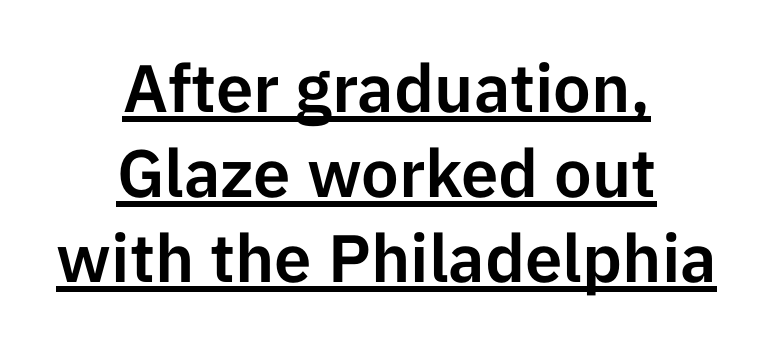
The image shows 67 px sans-serif type, upright; set centered, normal line spacing (1.27x), normal letter spacing, underlined; low stroke contrast and a medium x-height.
